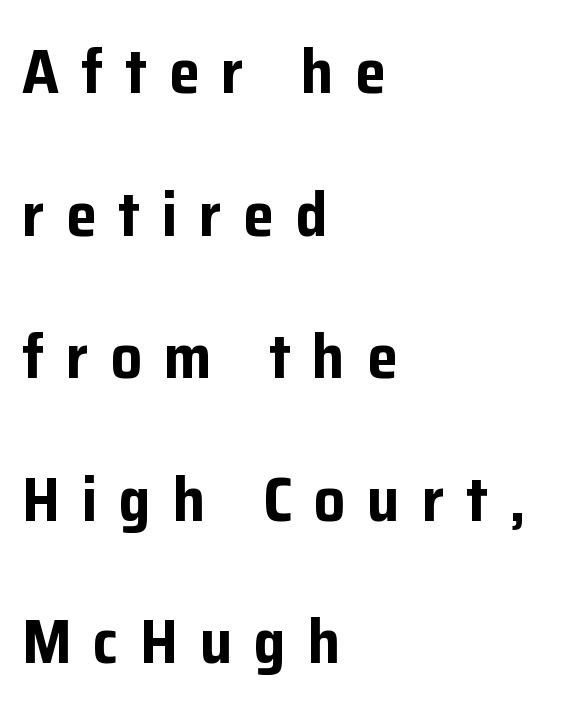
{"serif": "no", "italic": "no", "bold": "yes", "weight": "bold", "width": "normal", "stroke_contrast": "low", "x_height": "medium", "monospaced": "no", "underline": "no", "align": "left", "line_spacing": "loose", "line_spacing_ratio": 2.3, "letter_spacing": "wide", "letter_spacing_em": 0.35, "glyph_px": 62}
